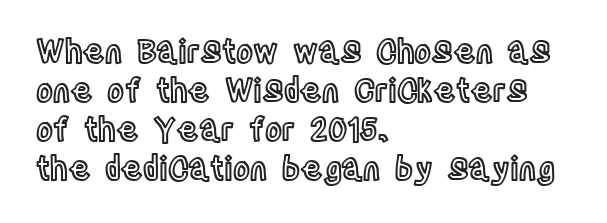
{"italic": "no", "width": "condensed", "x_height": "large", "monospaced": "no", "underline": "no", "align": "left", "line_spacing_ratio": 1.22, "letter_spacing": "normal", "letter_spacing_em": 0.0, "glyph_px": 32}
